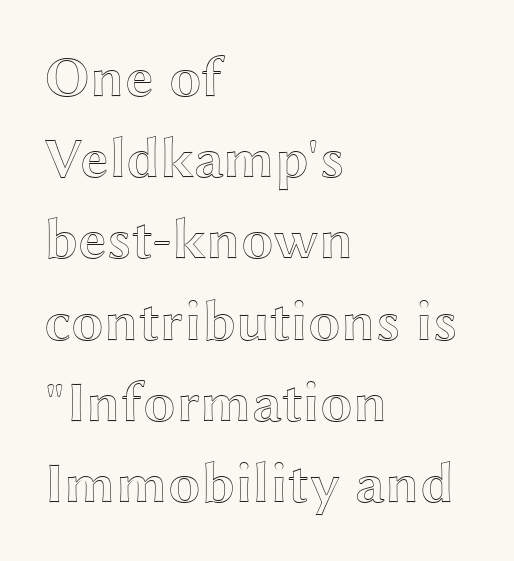
The image shows 58 px wide type, upright; set left-aligned, normal line spacing (1.4x), normal letter spacing, not underlined; a medium x-height.
